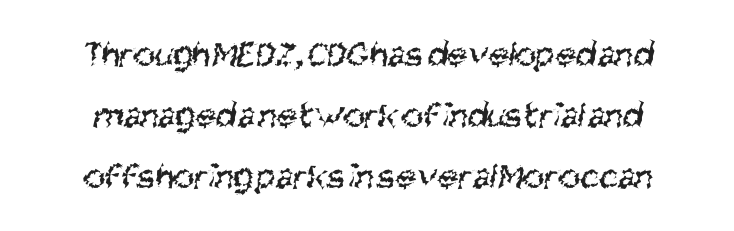
Typographically, this falls in the sans-serif category. Is the letter spacing exaggerated? No — it looks like the ordinary default. Think of a printed novel: that variable character pitch is what you see here. The space directly below the letters is spotless. The typeface has the unassuming heft of standard copy or less.
